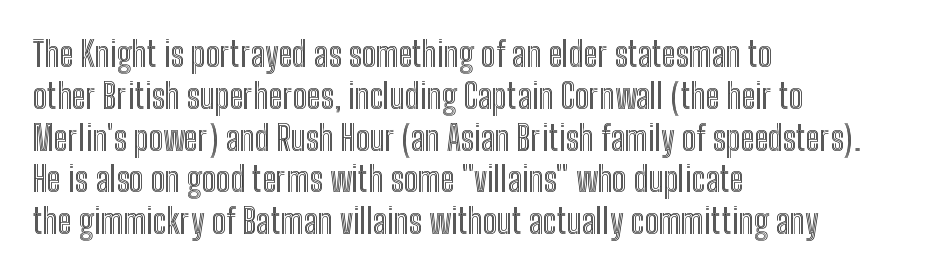
The image shows 34 px condensed type, upright; set left-aligned, line spacing 1.23x, normal letter spacing, not underlined; a medium x-height.
